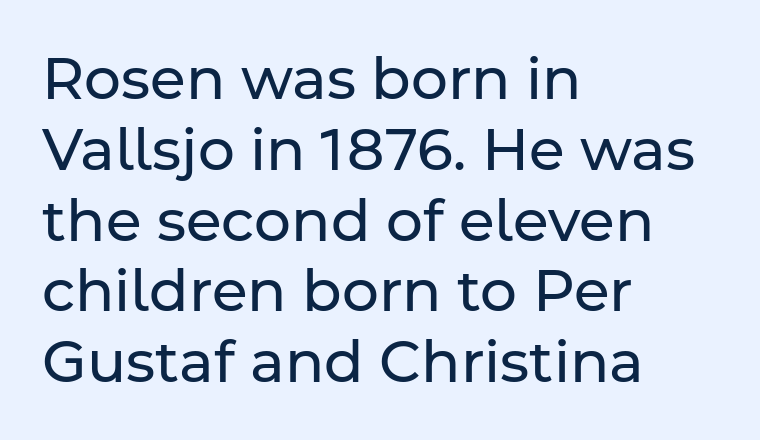
The image shows 58 px regular-weight sans-serif type, upright; set left-aligned, line spacing 1.22x, normal letter spacing, not underlined; low stroke contrast and a medium x-height.
